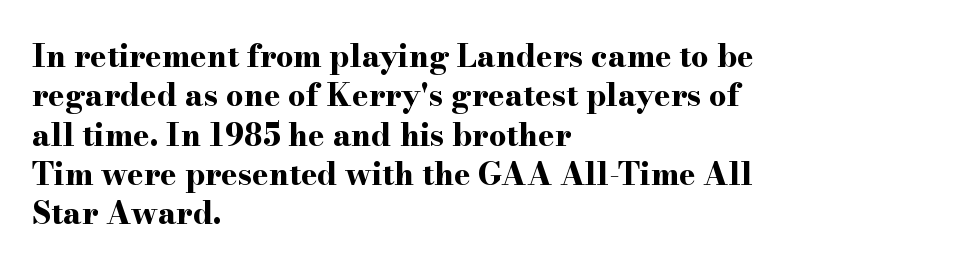
The passage shown is typeset with a serif family. Weight check: bold — yes, fully. Character widths vary here, with narrow letters taking less room than wide ones. Compared with a centered layout, this one pins lines to the left instead.
